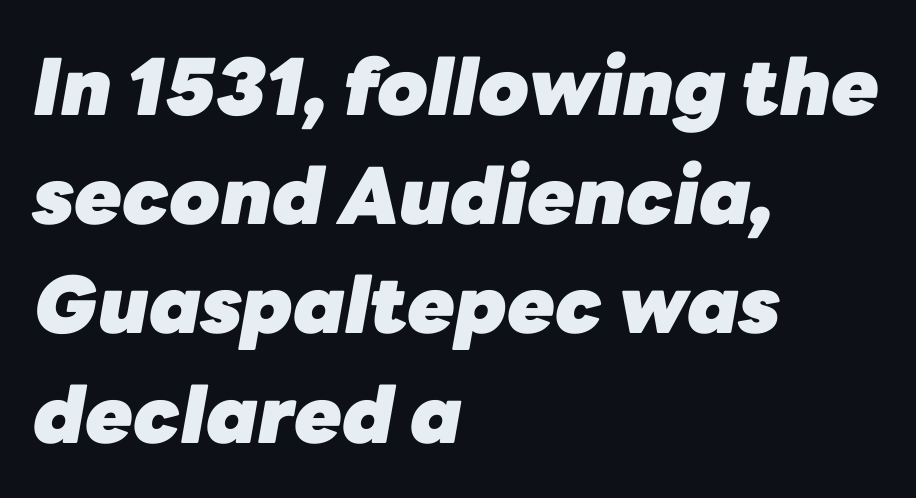
The image shows 78 px heavy type, italic (leaning right); set left-aligned, normal line spacing (1.4x), normal letter spacing, not underlined; low stroke contrast and a medium x-height.
